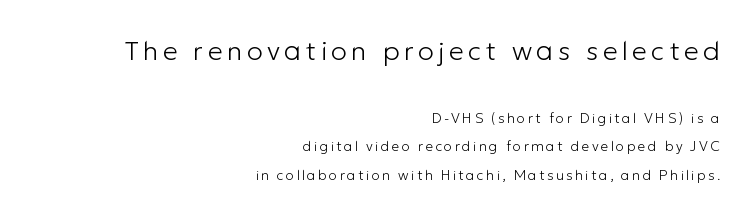
The image shows 27 px text type, upright; set right-aligned, loose line spacing (2.02x), not underlined; the first (top) block is 1.93x larger.
